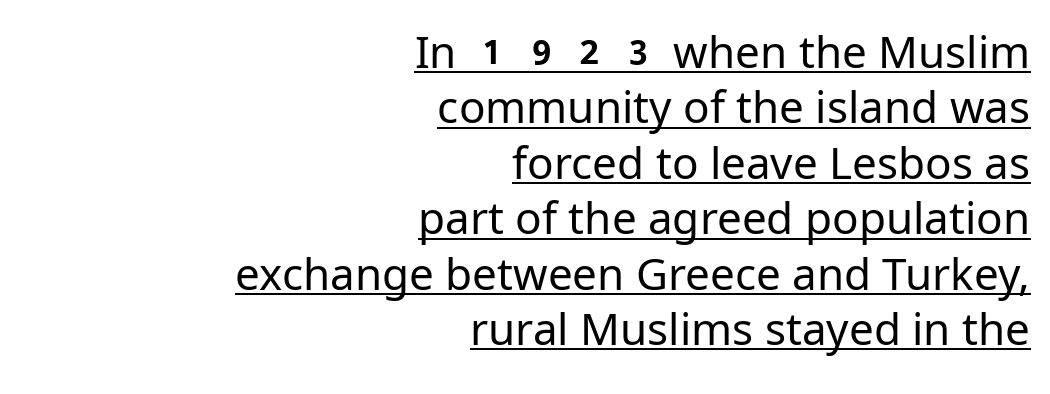
{"serif": "no", "italic": "no", "bold": "no", "weight": "regular", "width": "normal", "stroke_contrast": "low", "x_height": "medium", "monospaced": "no", "underline": "yes", "align": "right", "line_spacing": "normal", "line_spacing_ratio": 1.26, "letter_spacing": "normal", "letter_spacing_em": 0.0, "glyph_px": 44}
